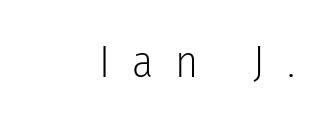
{"serif": "no", "italic": "no", "bold": "no", "weight": "light", "width": "condensed", "stroke_contrast": "low", "x_height": "medium", "monospaced": "no", "underline": "no", "letter_spacing": "wide", "letter_spacing_em": 0.5, "glyph_px": 44}
